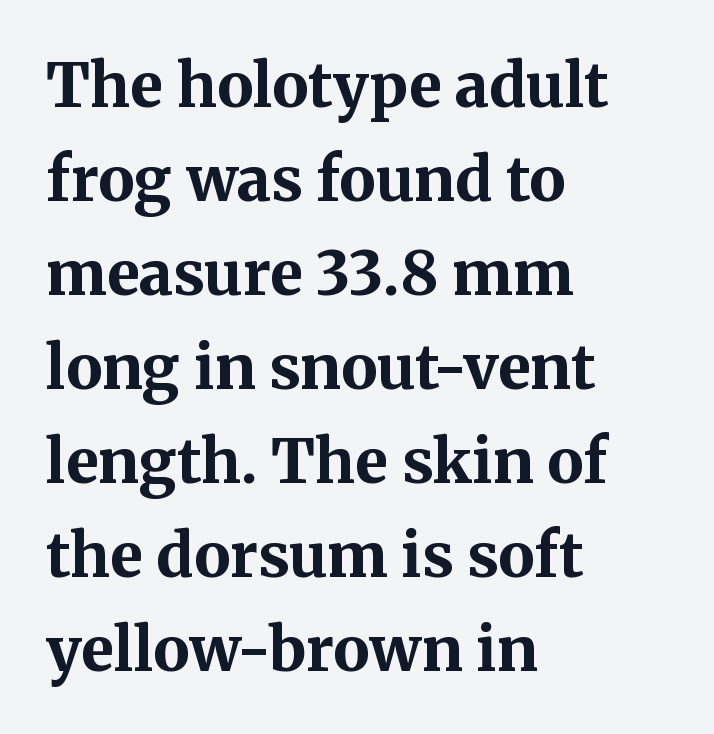
The image shows 61 px bold serif type, upright; set left-aligned, normal line spacing (1.54x), normal letter spacing, not underlined; medium stroke contrast and a medium x-height.
